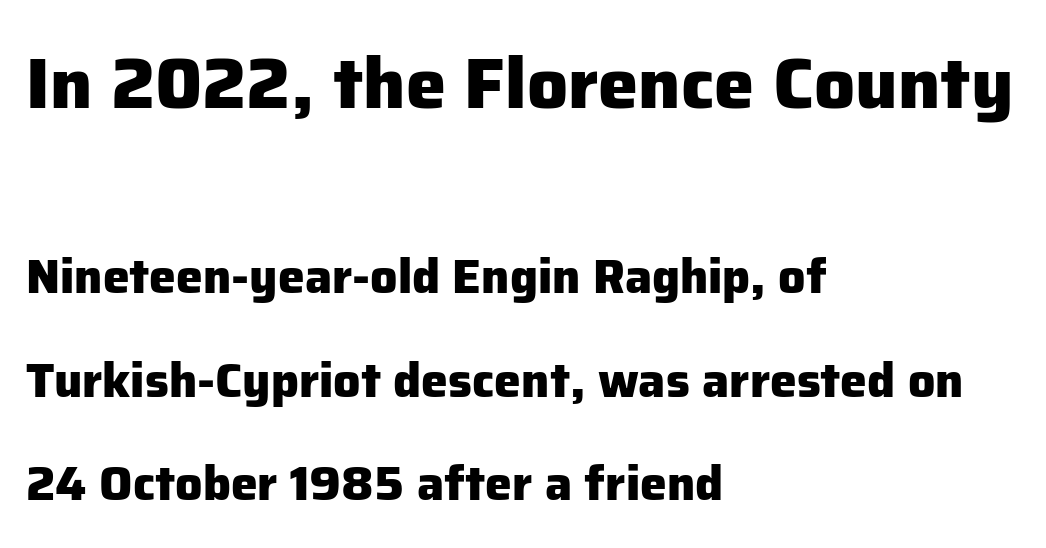
Q: Is the text bold? A: Yes.
Q: Is the text italic (slanted)? A: No, it is upright.
Q: Is the typeface a serif or a sans-serif typeface? A: Sans-serif.
Q: Is the text underlined? A: No.
Q: How is the paragraph aligned? A: Left-aligned.
Q: Is the spacing between letters normal or unusually wide? A: Normal.
Q: Is the spacing between lines tight, normal or loose? A: Loose.
Q: Which block of text is set in a larger size, the first (top) or the second (bottom)? A: The first (top) one.
Q: Width (condensed, normal, or wide)? A: Normal.
Q: Stroke contrast? A: Low.
Q: x-height? A: Medium.
Q: Monospaced? A: No.
